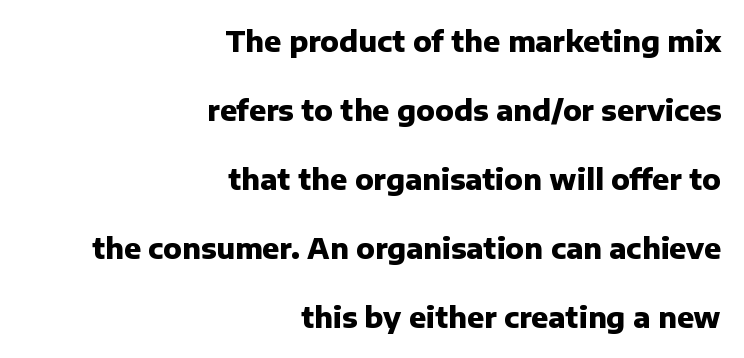
You could not count columns in this text — the font is proportionally spaced. The line texture is even and compact thanks to regular tracking. Italic: no, the glyphs are upright roman. These lines are composed in type without serifs. Interline gaps are noticeably wide in this sample. Nobody drew a line under any word here.
